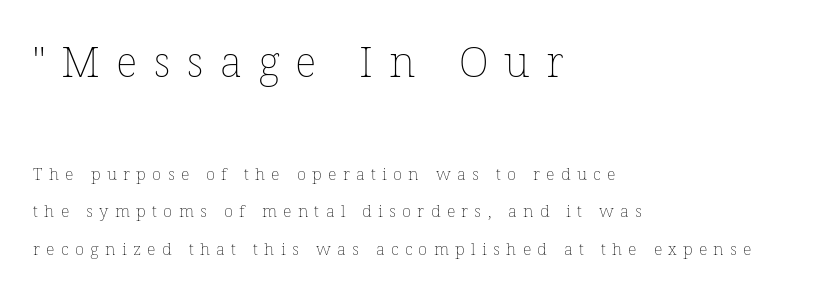
{"italic": "no", "bold": "no", "weight": "thin", "width": "normal", "stroke_contrast": "low", "x_height": "medium", "monospaced": "no", "underline": "no", "align": "left", "line_spacing": "loose", "line_spacing_ratio": 2.2, "letter_spacing": "wide", "letter_spacing_em": 0.37, "larger_block": "first", "size_ratio": 2.53, "glyph_px": 43}
